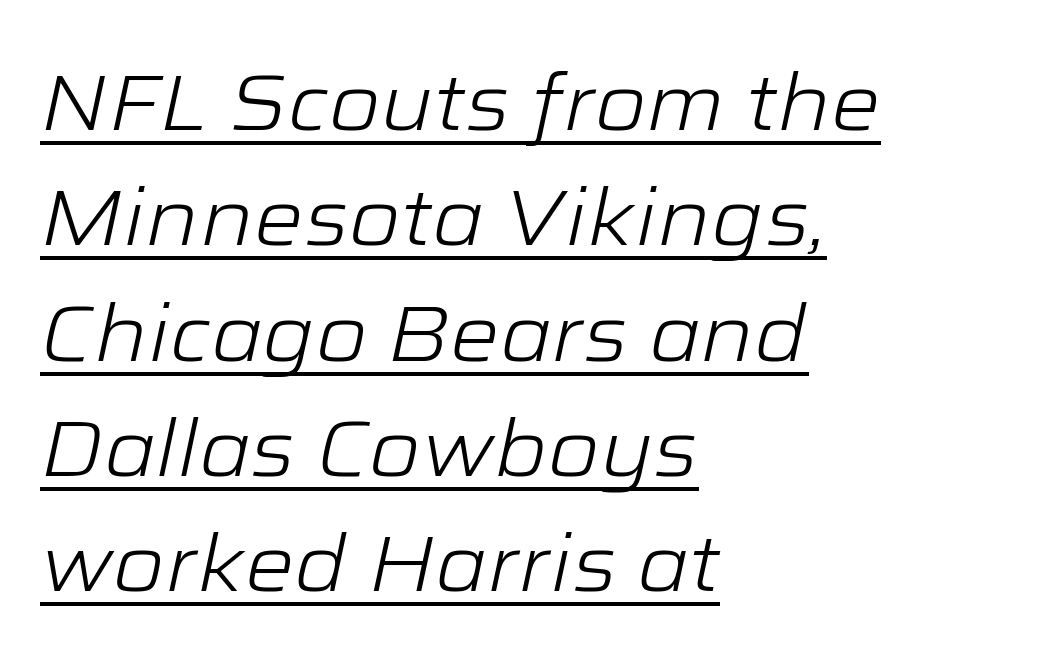
{"italic": "yes", "lean": "right", "slant_degrees": 12, "bold": "no", "weight": "light", "width": "wide", "stroke_contrast": "low", "x_height": "medium", "monospaced": "no", "underline": "yes", "align": "left", "line_spacing": "normal", "line_spacing_ratio": 1.46, "letter_spacing": "normal", "letter_spacing_em": 0.0, "glyph_px": 79}
